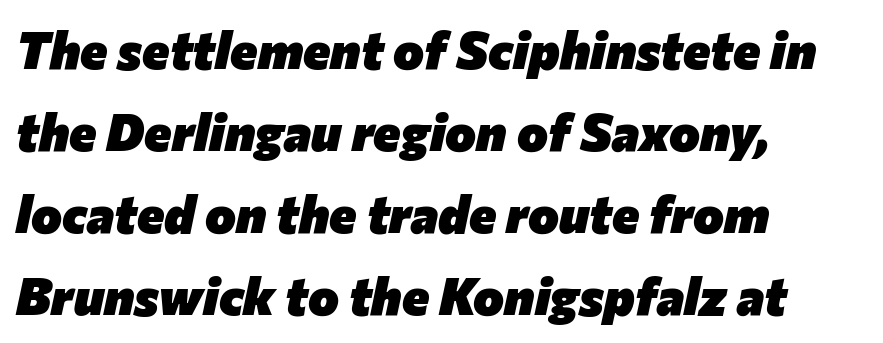
Q: Is the text bold? A: Yes.
Q: Is the text italic (slanted)? A: Yes, it leans right by about 12 degrees.
Q: Is the text underlined? A: No.
Q: How is the paragraph aligned? A: Left-aligned.
Q: Is the spacing between letters normal or unusually wide? A: Normal.
Q: Is the spacing between lines tight, normal or loose? A: Normal.
Q: Width (condensed, normal, or wide)? A: Normal.
Q: Stroke contrast? A: Low.
Q: x-height? A: Medium.
Q: Monospaced? A: No.
